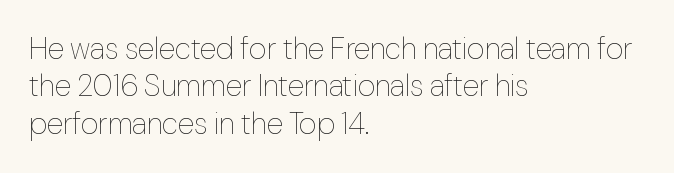
The foot of each line stays bare and open. This sample has the flowing, uneven cadence of proportional lettering. Stems here are at most as thick as an everyday book face. The typography opts for an upright posture over an oblique one. Notice how descenders clear the ascenders below comfortably — that's standard leading.
